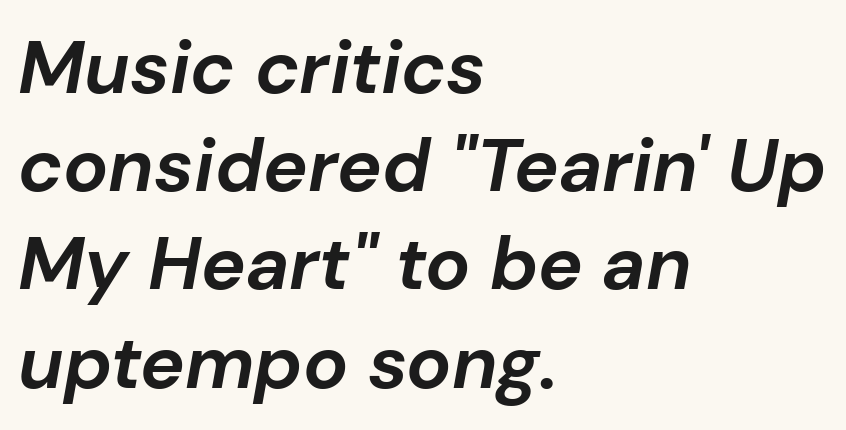
Proportional: the letters do not fall into vertical columns. Compared with a centered layout, this one pins lines to the left instead. The letterforms sit shoulder to shoulder at normal distance. Quick note: underline off.
